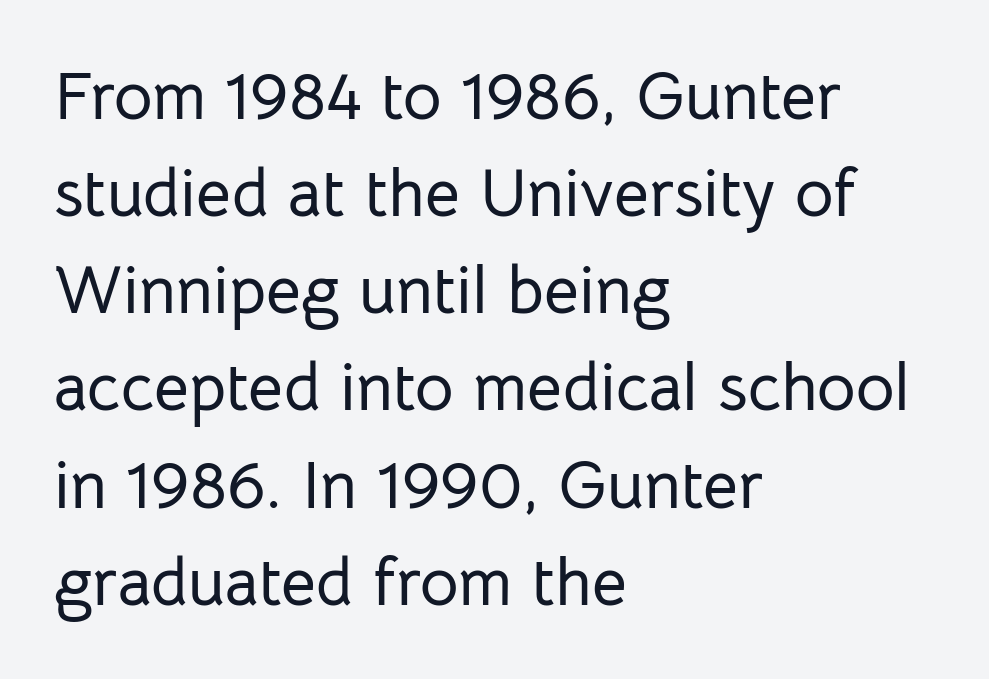
Q: Is the text italic (slanted)? A: No, it is upright.
Q: Is the typeface a serif or a sans-serif typeface? A: Sans-serif.
Q: Is the text underlined? A: No.
Q: How is the paragraph aligned? A: Left-aligned.
Q: Is the spacing between letters normal or unusually wide? A: Normal.
Q: Is the spacing between lines tight, normal or loose? A: Normal.
Q: Width (condensed, normal, or wide)? A: Normal.
Q: Stroke contrast? A: Low.
Q: x-height? A: Medium.
Q: Monospaced? A: No.
